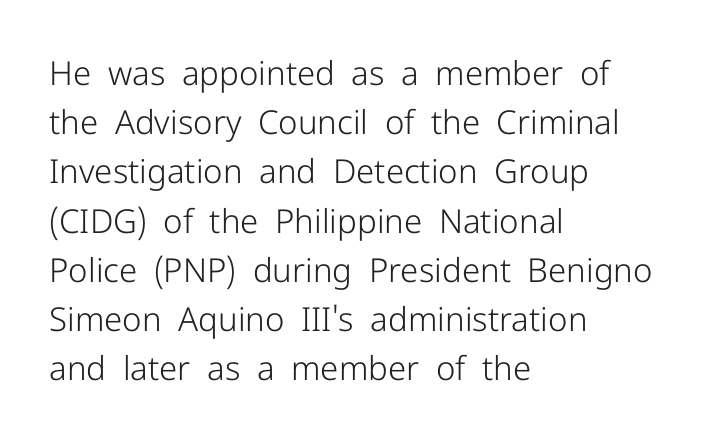
The image shows 33 px light sans-serif type, upright; set left-aligned, normal line spacing (1.49x), normal letter spacing, not underlined; low stroke contrast and a medium x-height.
